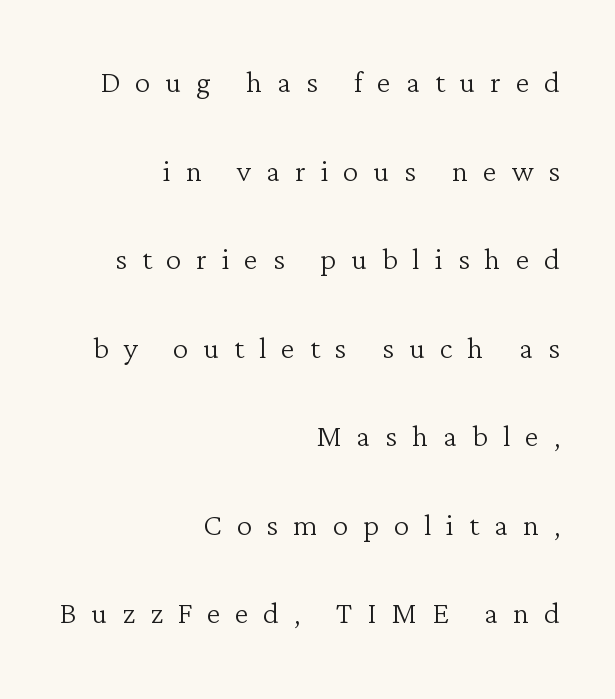
Descender tails drop into unmarked territory. Heaviness? Minimal to ordinary, like unemphasized prose. If you drew a line through each stem, it would be perfectly vertical. Visually the block forms a straight wall on the right and a jagged coastline on the left. What kind of face is this? One with serifs. The leading is generous, giving the passage an open texture.
